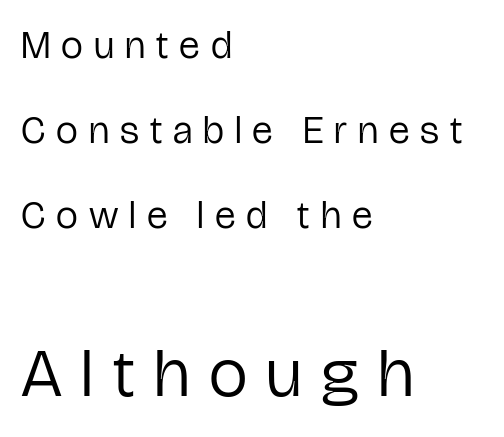
{"serif": "no", "italic": "no", "bold": "no", "weight": "regular", "width": "condensed", "stroke_contrast": "low", "x_height": "medium", "monospaced": "no", "underline": "no", "align": "left", "line_spacing": "loose", "line_spacing_ratio": 2.18, "letter_spacing": "wide", "letter_spacing_em": 0.28, "larger_block": "second", "size_ratio": 1.77, "glyph_px": 69}
